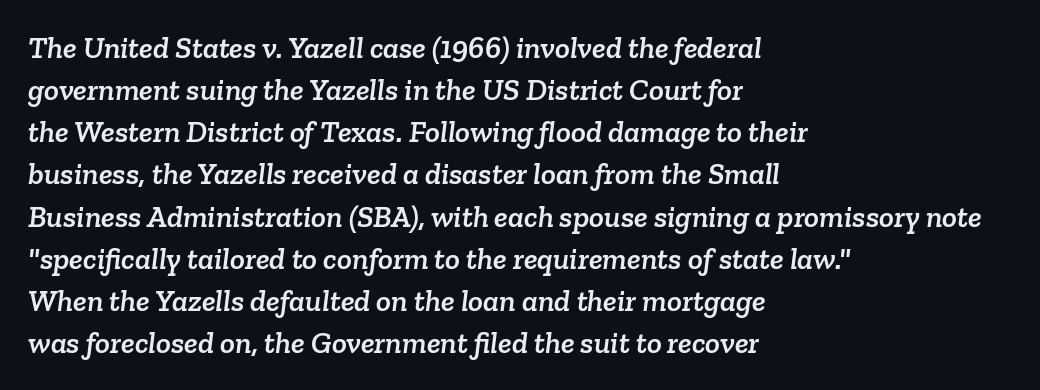
{"serif": "yes", "width": "normal", "stroke_contrast": "low", "x_height": "medium", "monospaced": "no", "underline": "no", "align": "left", "line_spacing": "normal", "line_spacing_ratio": 1.36, "letter_spacing": "normal", "letter_spacing_em": 0.0, "glyph_px": 31}
